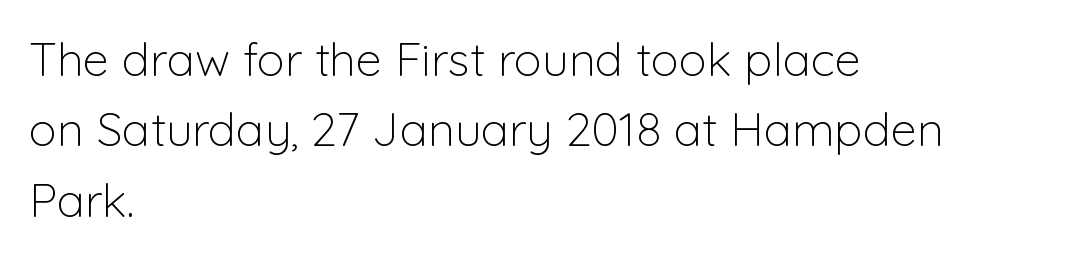
{"serif": "no", "italic": "no", "bold": "no", "weight": "light", "width": "normal", "stroke_contrast": "low", "x_height": "medium", "monospaced": "no", "underline": "no", "align": "left", "line_spacing": "normal", "line_spacing_ratio": 1.5, "letter_spacing": "normal", "letter_spacing_em": 0.0, "glyph_px": 47}
